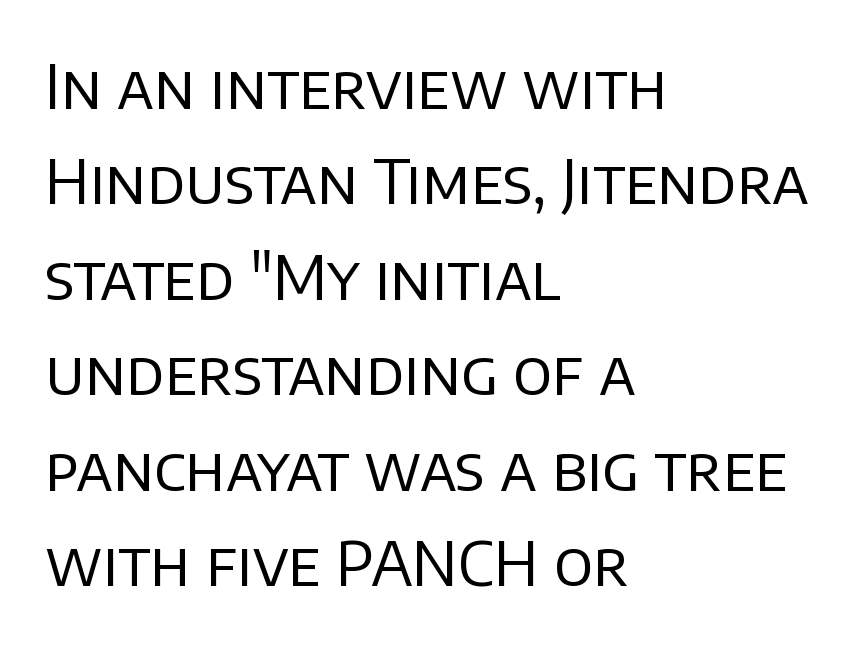
{"serif": "no", "italic": "no", "bold": "no", "weight": "regular", "width": "normal", "stroke_contrast": "low", "x_height": "large", "monospaced": "no", "underline": "no", "align": "left", "line_spacing": "normal", "line_spacing_ratio": 1.54, "letter_spacing": "normal", "letter_spacing_em": 0.0, "glyph_px": 62}
